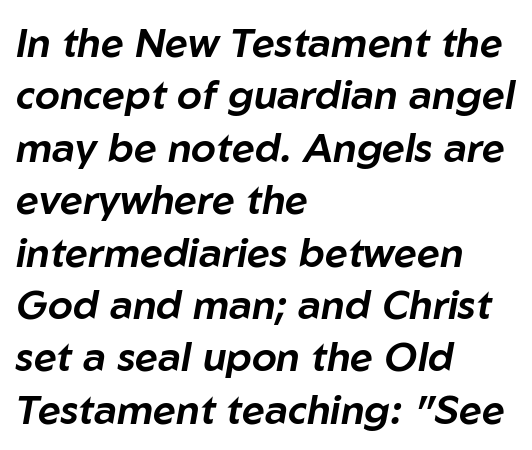
Q: Is the text italic (slanted)? A: Yes, it leans right by about 10 degrees.
Q: Is the text underlined? A: No.
Q: How is the paragraph aligned? A: Left-aligned.
Q: Is the spacing between letters normal or unusually wide? A: Normal.
Q: Is the spacing between lines tight, normal or loose? A: Normal.
Q: Width (condensed, normal, or wide)? A: Normal.
Q: Stroke contrast? A: Low.
Q: x-height? A: Medium.
Q: Monospaced? A: No.
